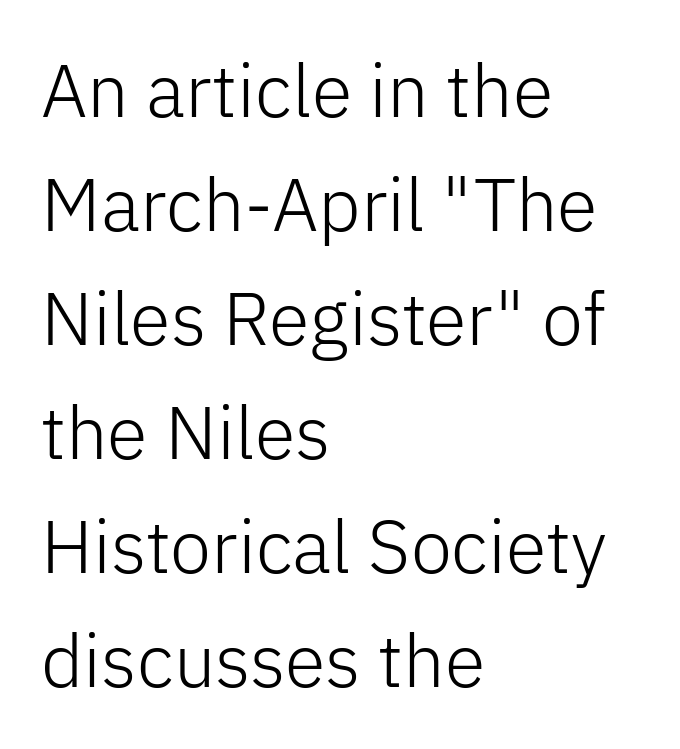
Honestly, there is no underline to notice here at all. A quiet, ordinary-to-light weight characterises the typeface. The face used here is rendered with its standard letterfit. Each letter keeps its own natural width here, so spacing adapts to shape.
